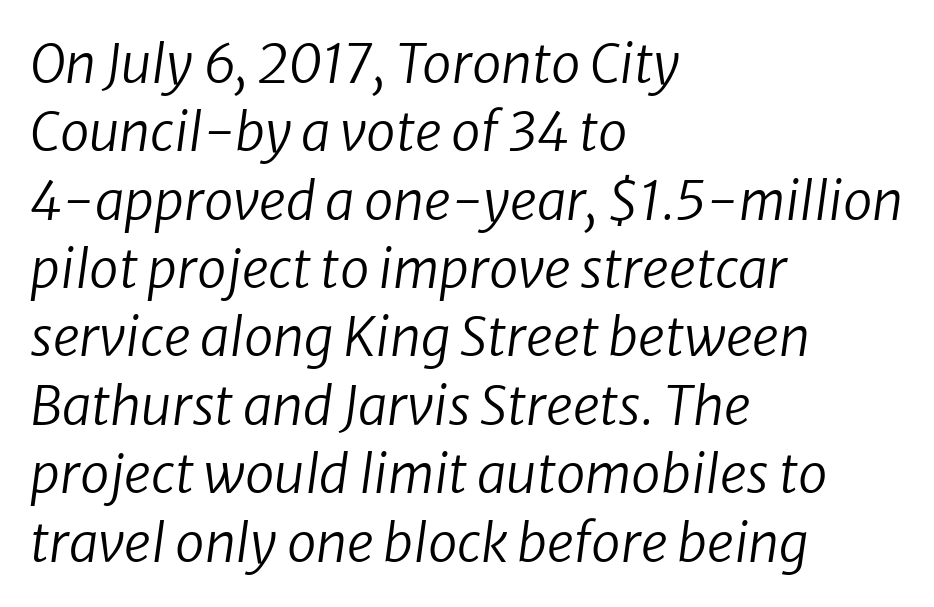
Nobody touched the tracking dial on this one. Stem width sits at or under what a default text font uses. The string is rendered with underlining switched off. These lines sit exactly where default settings would place them. The rendering anchors every line to the left-hand side.
